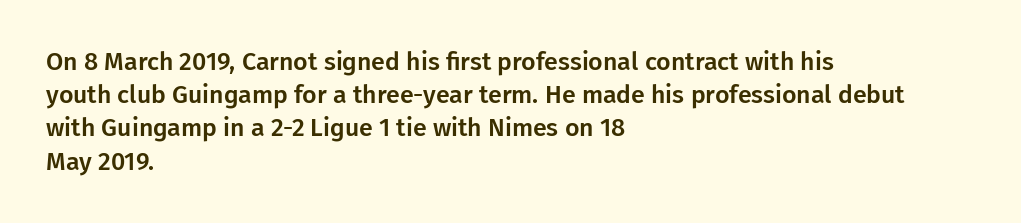
Students, observe: this is what conventionally led text looks like. Look at the tracking — it's just the regular setting, nothing added. The paragraph has a hard left edge and a soft right edge. Check under the words: just untouched page. The lettering holds an erect, upright posture throughout.
